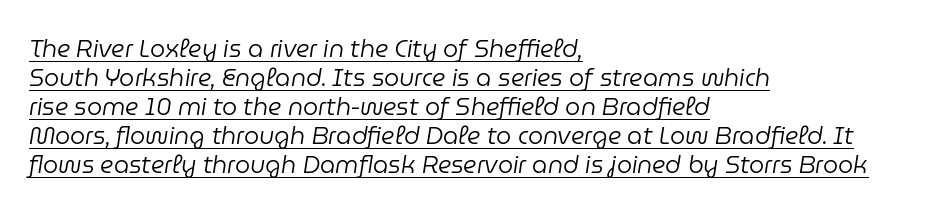
Q: Is the text bold? A: No.
Q: Is the text italic (slanted)? A: Yes, it leans right by about 9 degrees.
Q: Is the text underlined? A: Yes.
Q: How is the paragraph aligned? A: Left-aligned.
Q: Is the spacing between letters normal or unusually wide? A: Normal.
